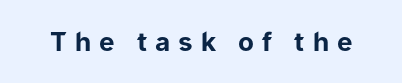
{"italic": "no", "bold": "yes", "underline": "no", "letter_spacing": "wide", "letter_spacing_em": 0.31, "glyph_px": 26}
